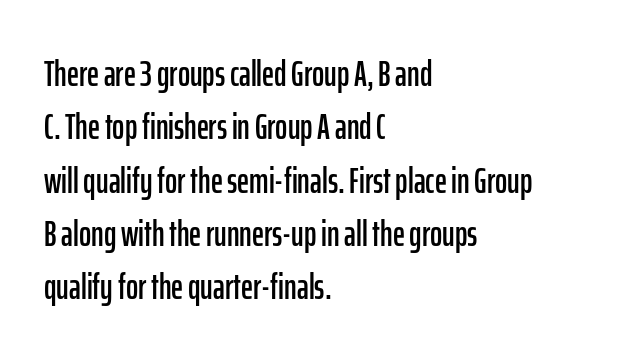
Q: Is the text italic (slanted)? A: No, it is upright.
Q: Is the typeface a serif or a sans-serif typeface? A: Sans-serif.
Q: Is the text underlined? A: No.
Q: How is the paragraph aligned? A: Left-aligned.
Q: Is the spacing between letters normal or unusually wide? A: Normal.
Q: Is the spacing between lines tight, normal or loose? A: Normal.
Q: Width (condensed, normal, or wide)? A: Condensed.
Q: Stroke contrast? A: Low.
Q: x-height? A: Medium.
Q: Monospaced? A: No.
